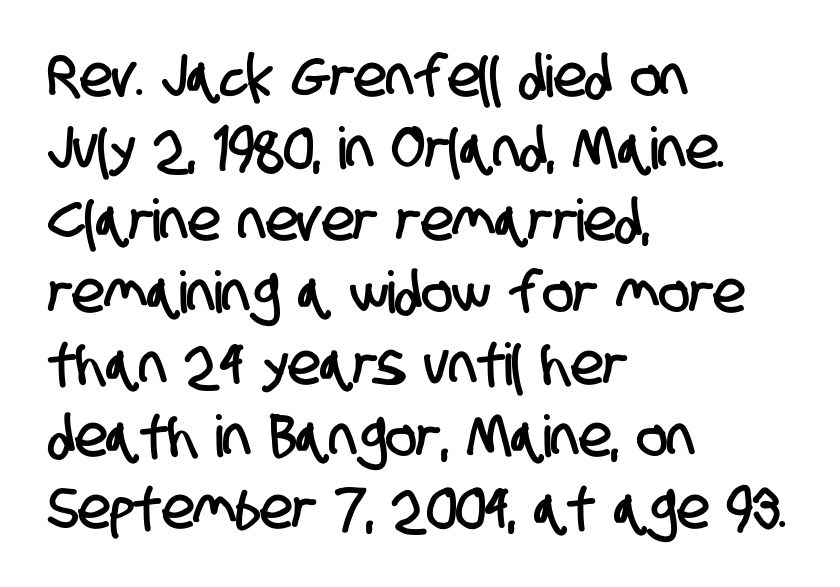
The image shows 58 px condensed sans-serif type; set left-aligned, line spacing 1.24x, normal letter spacing, not underlined; low stroke contrast and a large x-height.
